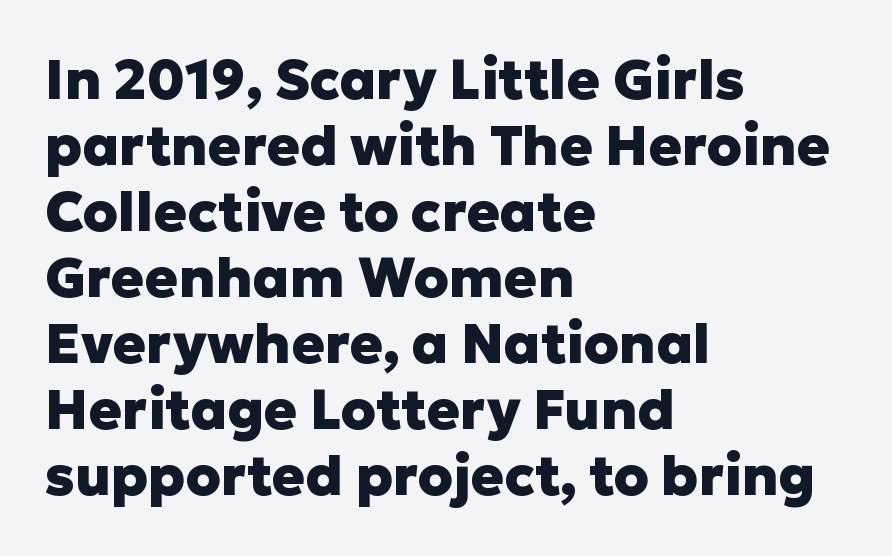
The image shows 55 px heavy sans-serif type, upright; set left-aligned, line spacing 1.2x, normal letter spacing, not underlined; low stroke contrast and a medium x-height.
